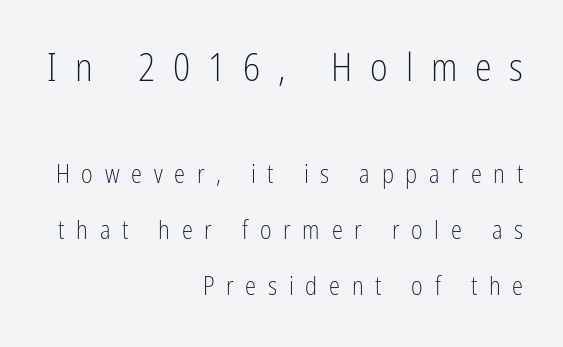
A typesetter would label this face a sans. Character widths vary here, with narrow letters taking less room than wide ones. The space between consecutive lines is lavish. The upper block of text is set noticeably larger than the block beneath it. The zone under the glyphs is completely vacant. Reading down the block, your eye finds every line finishing at a fixed right position.
